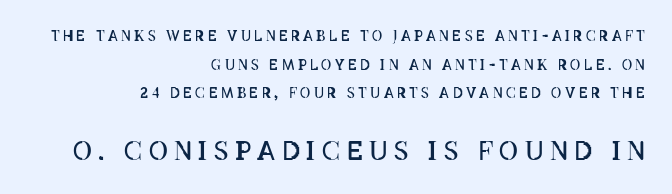
Q: Is the text bold? A: No.
Q: Is the text italic (slanted)? A: No, it is upright.
Q: Is the text underlined? A: No.
Q: How is the paragraph aligned? A: Right-aligned.
Q: Is the spacing between letters normal or unusually wide? A: Unusually wide.
Q: Is the spacing between lines tight, normal or loose? A: Loose.
Q: Which block of text is set in a larger size, the first (top) or the second (bottom)? A: The second (bottom) one.
